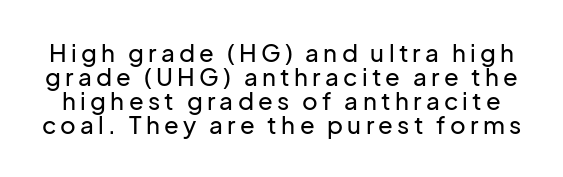
The image shows 24 px text type, upright; set tight line spacing (1.0x), not underlined.
